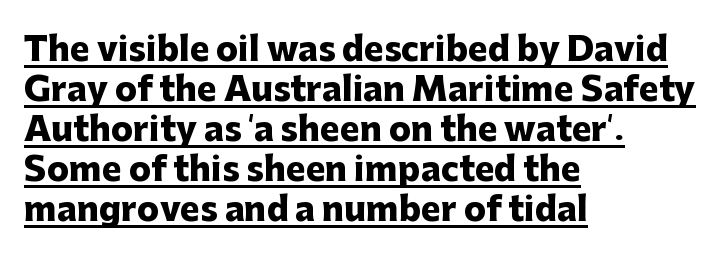
The image shows 33 px heavy sans-serif type, upright; set left-aligned, line spacing 1.21x, normal letter spacing, underlined; low stroke contrast and a medium x-height.
